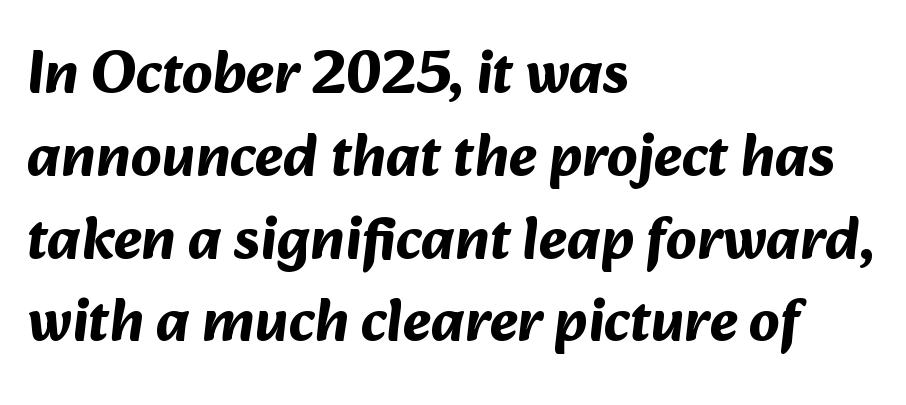
The foot of each line stays bare and open. The passage is arranged the way most books set body copy — flush left. Character widths vary here, with narrow letters taking less room than wide ones. A typesetter would call this leading conventional body-copy spacing. A typesetter would call this zero additional tracking. Thick stems and heavy bowls — unmistakably bold.
